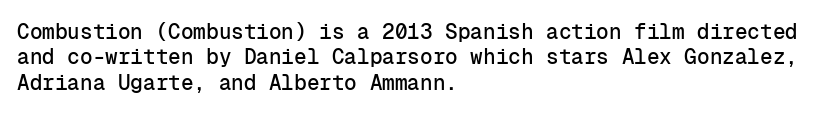
Short and long lines alike share a common starting point at left. Letters rest on an invisible, unmarked baseline. No extra tracking has been applied to these lines. Is there any slant? The stems are plumb.
